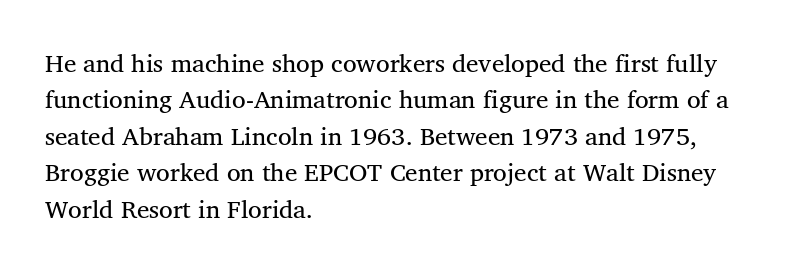
The image shows 25 px text type, upright; set left-aligned, normal line spacing (1.46x), normal letter spacing, not underlined.
